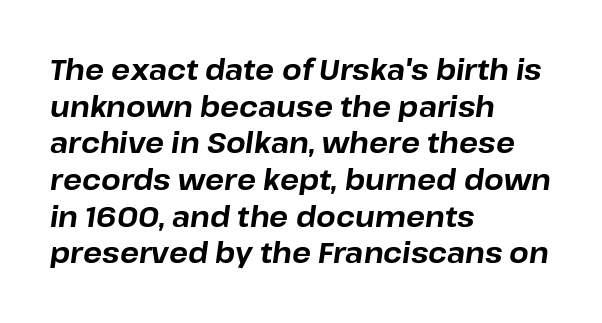
Weight check: bold — yes, fully. Horizontal bands of white between lines are of average thickness. The type is set solid horizontally, with unmodified tracking. Descenders are the only things crossing below the line.
